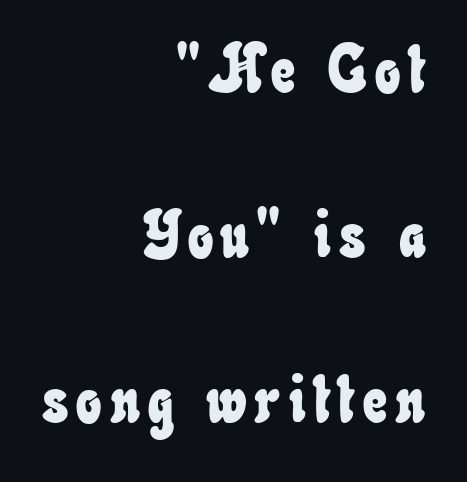
Q: Is the text underlined? A: No.
Q: How is the paragraph aligned? A: Right-aligned.
Q: Is the spacing between lines tight, normal or loose? A: Loose.
Q: Width (condensed, normal, or wide)? A: Condensed.
Q: Stroke contrast? A: Low.
Q: x-height? A: Small.
Q: Monospaced? A: No.
